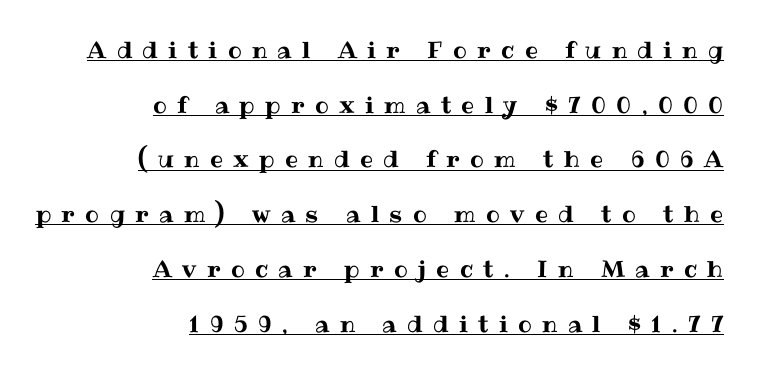
{"italic": "no", "underline": "yes", "align": "right", "line_spacing": "loose", "line_spacing_ratio": 2.38, "letter_spacing": "wide", "letter_spacing_em": 0.45, "glyph_px": 23}
